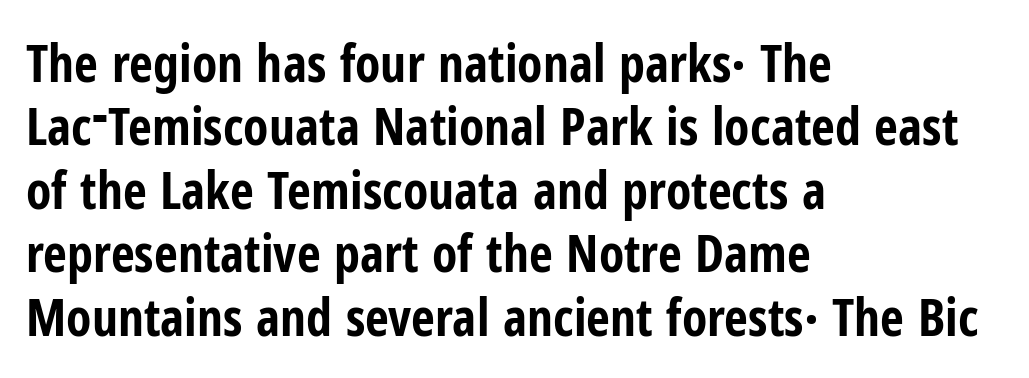
{"serif": "no", "italic": "no", "bold": "yes", "weight": "bold", "width": "condensed", "stroke_contrast": "low", "x_height": "medium", "monospaced": "no", "underline": "no", "align": "left", "line_spacing_ratio": 1.22, "letter_spacing": "normal", "letter_spacing_em": 0.0, "glyph_px": 52}
